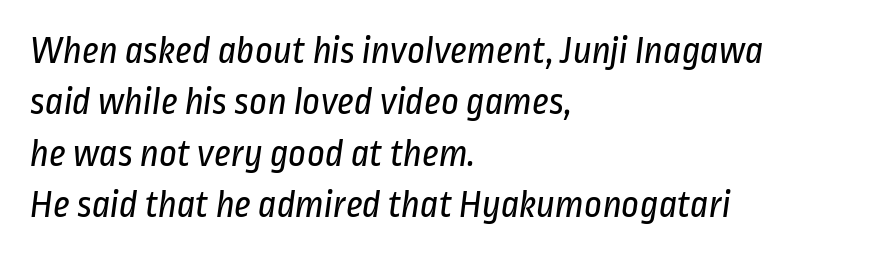
The image shows 39 px regular-weight, condensed sans-serif type; set left-aligned, normal line spacing (1.32x), normal letter spacing, not underlined; low stroke contrast and a medium x-height.
